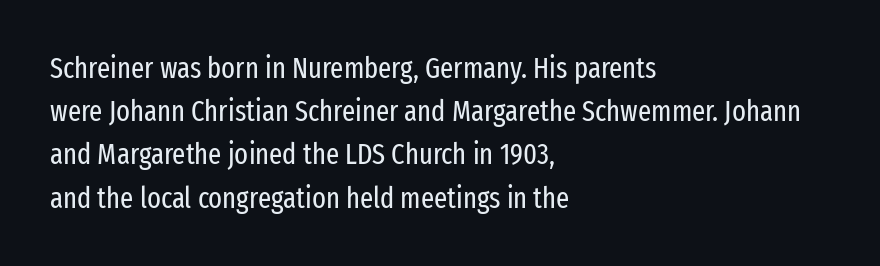
Q: Is the text bold? A: No.
Q: Is the text italic (slanted)? A: No, it is upright.
Q: Is the typeface a serif or a sans-serif typeface? A: Sans-serif.
Q: Is the text underlined? A: No.
Q: How is the paragraph aligned? A: Left-aligned.
Q: Is the spacing between letters normal or unusually wide? A: Normal.
Q: Is the spacing between lines tight, normal or loose? A: Normal.
Q: Width (condensed, normal, or wide)? A: Condensed.
Q: Stroke contrast? A: Low.
Q: x-height? A: Medium.
Q: Monospaced? A: No.
